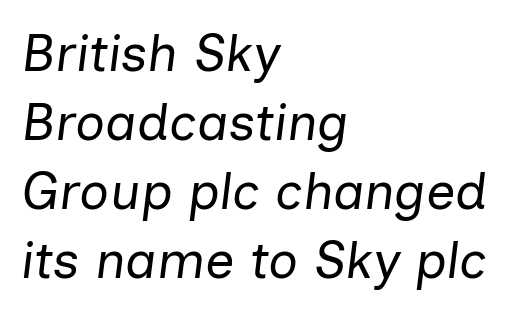
The image shows 52 px regular-weight type, italic (leaning right); set left-aligned, normal line spacing (1.33x), normal letter spacing, not underlined; low stroke contrast and a medium x-height.
